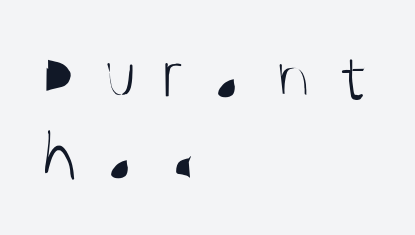
The image shows 74 px light, condensed sans-serif type, upright; set left-aligned, tight line spacing (1.1x), unusually wide letter spacing (+0.33 em), not underlined; medium stroke contrast and a large x-height.
